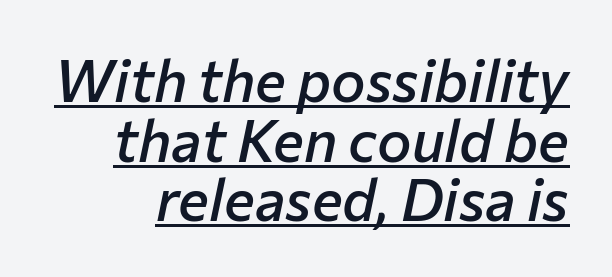
Q: Is the text bold? A: Semi-bold.
Q: Is the text italic (slanted)? A: Yes, it leans right by about 12 degrees.
Q: Is the text underlined? A: Yes.
Q: Is the spacing between letters normal or unusually wide? A: Normal.
Q: Is the spacing between lines tight, normal or loose? A: Tight.
Q: Width (condensed, normal, or wide)? A: Normal.
Q: Stroke contrast? A: Low.
Q: x-height? A: Medium.
Q: Monospaced? A: No.
